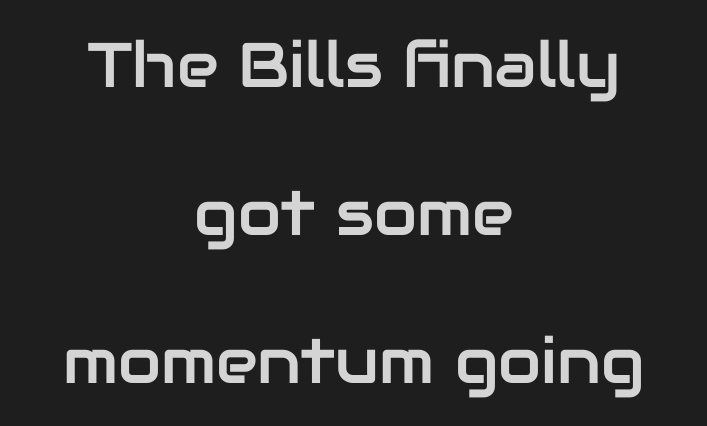
Q: Is the text italic (slanted)? A: No, it is upright.
Q: Is the typeface a serif or a sans-serif typeface? A: Sans-serif.
Q: Is the text underlined? A: No.
Q: How is the paragraph aligned? A: Centered.
Q: Is the spacing between letters normal or unusually wide? A: Normal.
Q: Is the spacing between lines tight, normal or loose? A: Loose.
Q: Width (condensed, normal, or wide)? A: Normal.
Q: Stroke contrast? A: Low.
Q: x-height? A: Medium.
Q: Monospaced? A: No.
